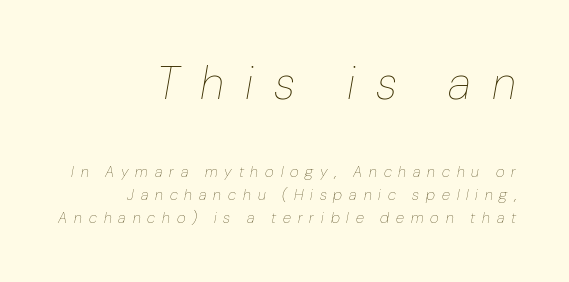
{"italic": "yes", "lean": "right", "slant_degrees": 10, "bold": "no", "weight": "thin", "width": "normal", "stroke_contrast": "low", "x_height": "medium", "monospaced": "no", "underline": "no", "align": "right", "line_spacing": "normal", "line_spacing_ratio": 1.56, "letter_spacing": "wide", "letter_spacing_em": 0.46, "larger_block": "first", "size_ratio": 3.07, "glyph_px": 46}
